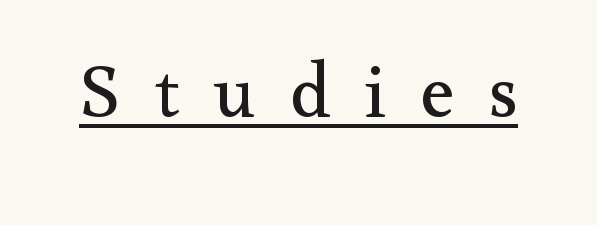
Notice how the stems are strictly vertical — no italics here. The strokes are not fattened; the text isn't bold. Inter-character spacing is expanded well beyond the font's built-in metrics. Decoration check: the copy is underlined. To sum up the face: it has serifs.
